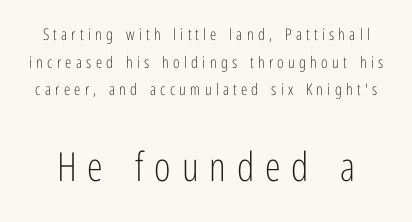
A quiet, ordinary-to-light weight characterises the typeface. Characters follow at a spacing far wider than the type designer built in. The zone under the glyphs is completely vacant. Unlike a traditional serif, this face leaves its strokes unadorned.
